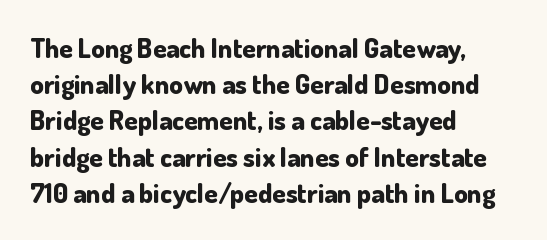
Does the weight exceed regular? Yes, all the way to bold. Inter-character spacing is left at the font's built-in metrics. If you drew a ruler down the left edge, every line would touch it. Only glyphs here, with clear space below each row. This sample keeps an unexceptional amount of space between lines.
